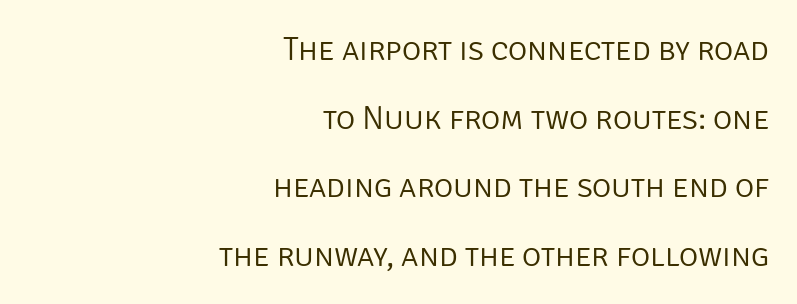
This reads as an unemphasized weight, regular at the heaviest. The glyphs are unaccompanied by any horizontal stroke below them. One-word summary of the alignment: right. The leading is generous, giving the passage an open texture.
